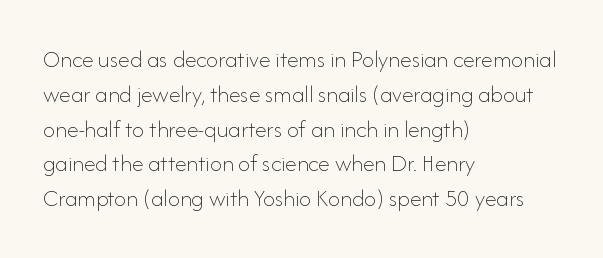
{"italic": "no", "bold": "no", "underline": "no", "align": "left", "line_spacing": "normal", "line_spacing_ratio": 1.45, "letter_spacing": "normal", "letter_spacing_em": 0.0, "glyph_px": 24}
